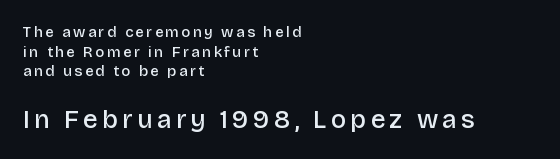
The image shows 26 px text type, upright; set left-aligned, normal line spacing (1.31x), not underlined; the second (bottom) block is 1.73x larger.
